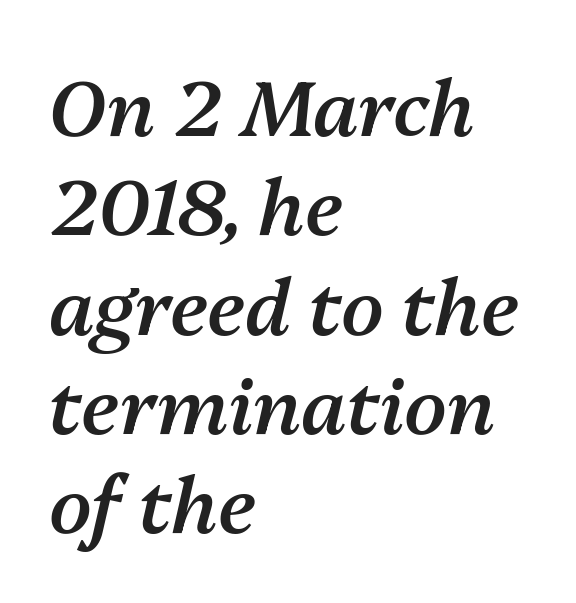
{"italic": "yes", "lean": "right", "slant_degrees": 13, "bold": "semi", "weight": "semibold", "width": "normal", "stroke_contrast": "medium", "x_height": "medium", "monospaced": "no", "underline": "no", "align": "left", "line_spacing": "normal", "line_spacing_ratio": 1.29, "letter_spacing": "normal", "letter_spacing_em": 0.0, "glyph_px": 77}
